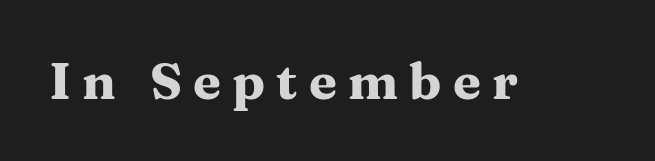
Q: Is the text bold? A: Yes.
Q: Is the text italic (slanted)? A: No, it is upright.
Q: Is the typeface a serif or a sans-serif typeface? A: Serif.
Q: Is the text underlined? A: No.
Q: Is the spacing between letters normal or unusually wide? A: Unusually wide.
Q: Width (condensed, normal, or wide)? A: Wide.
Q: Stroke contrast? A: Medium.
Q: x-height? A: Medium.
Q: Monospaced? A: No.
